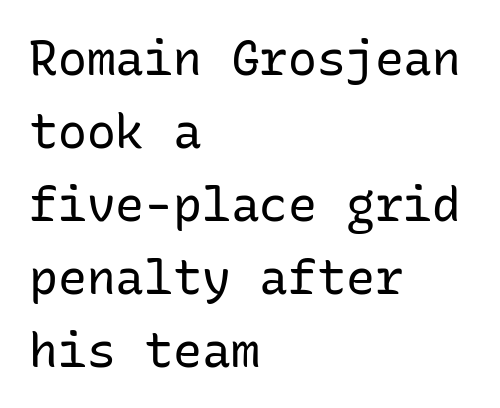
The image shows 48 px regular-weight sans-serif type, upright, monospaced; set left-aligned, normal line spacing (1.52x), normal letter spacing, not underlined; low stroke contrast and a medium x-height.
